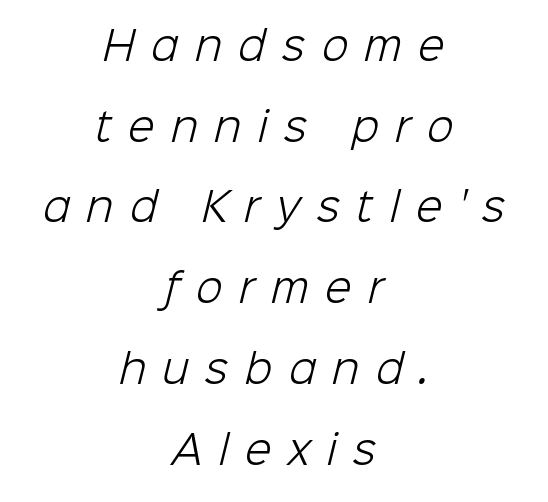
Varying glyph widths throughout — classic text-font behaviour. Does the leading feel generous? Absolutely, it's lavish. This sample is center-justified, so both line endings float freely. Weight: not bold — regular or lighter. Each word looks stretched out because of the extra space between its letters. Plain, unruled lines of type.
